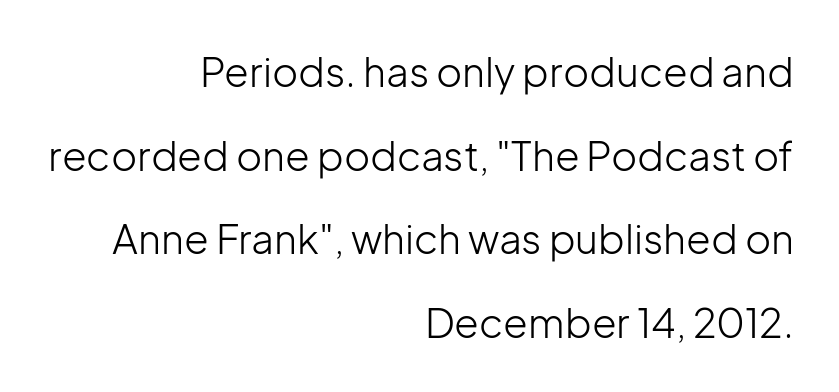
{"serif": "no", "italic": "no", "bold": "no", "weight": "light", "width": "normal", "stroke_contrast": "low", "x_height": "medium", "monospaced": "no", "underline": "no", "align": "right", "line_spacing": "loose", "line_spacing_ratio": 2.09, "letter_spacing": "normal", "letter_spacing_em": 0.0, "glyph_px": 40}
